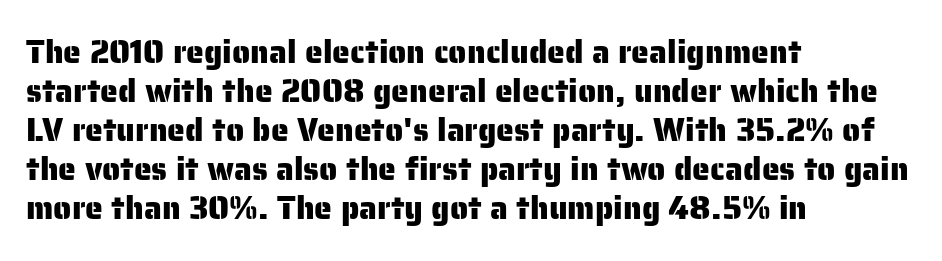
Q: Is the text italic (slanted)? A: No, it is upright.
Q: Is the typeface a serif or a sans-serif typeface? A: Sans-serif.
Q: Is the text underlined? A: No.
Q: How is the paragraph aligned? A: Left-aligned.
Q: Is the spacing between letters normal or unusually wide? A: Normal.
Q: Width (condensed, normal, or wide)? A: Normal.
Q: Stroke contrast? A: Low.
Q: x-height? A: Medium.
Q: Monospaced? A: No.
